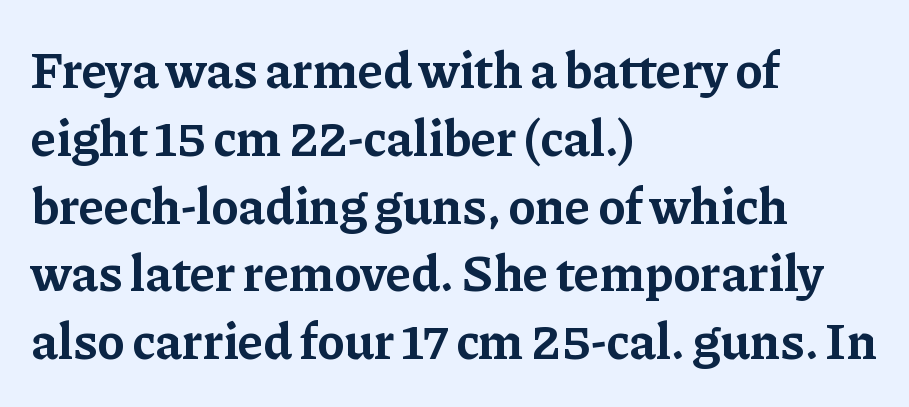
The image shows 51 px bold serif type, upright; set left-aligned, normal line spacing (1.33x), normal letter spacing, not underlined; low stroke contrast and a medium x-height.
